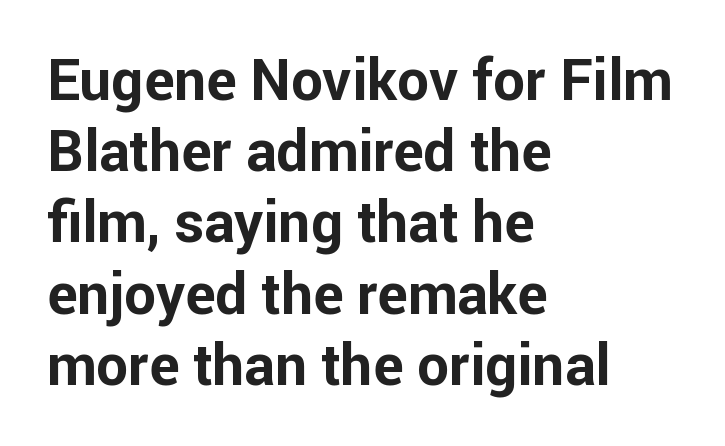
The setting favours the left margin, as ordinary paragraphs usually do. The type family on display is of the sans-serif kind. Whoever set this chose a conventional vertical rhythm. Honestly, the letter spacing is just normal — you wouldn't notice it. Any mark beneath the type? The region is blank. Nope, not italic — everything's standing straight.
